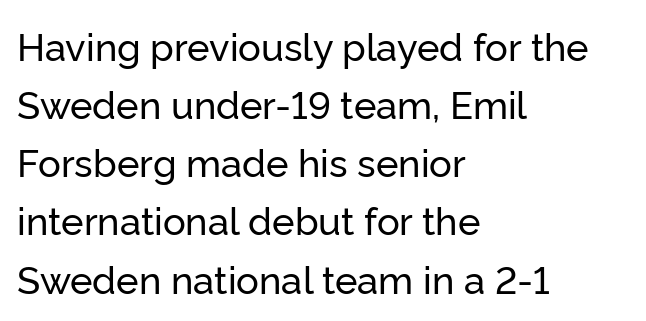
The image shows 38 px sans-serif type, upright; set left-aligned, normal line spacing (1.53x), normal letter spacing, not underlined; low stroke contrast and a medium x-height.
